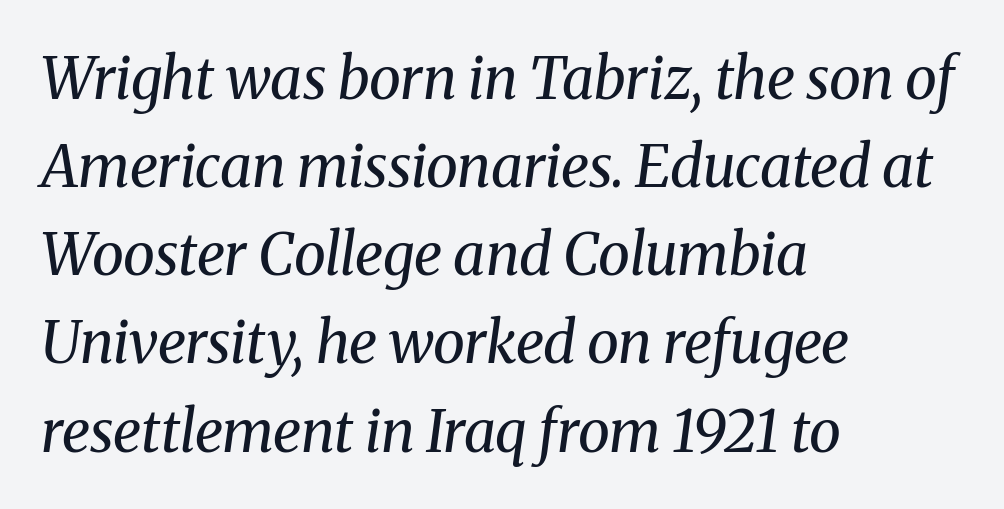
Compared with typical body copy, the letter spacing here is the same. Heaviness? Minimal to ordinary, like unemphasized prose. What kind of face is this? One with serifs. Visually the block forms a straight wall on the left and a jagged coastline on the right. Anything drawn beneath the words? Only blank space. These lines sit exactly where default settings would place them.
